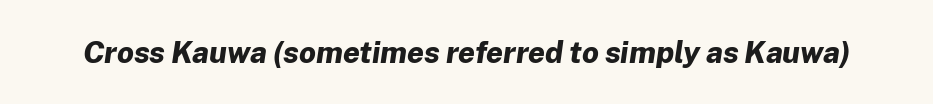
The image shows 30 px bold type, italic (leaning right); set normal letter spacing, not underlined; low stroke contrast and a medium x-height.
